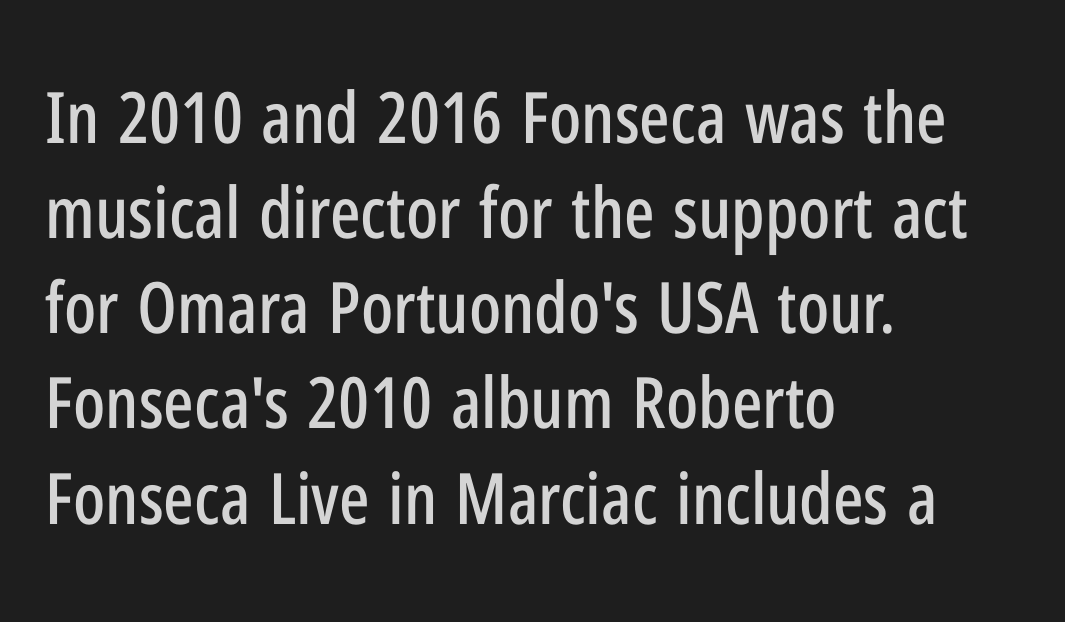
Q: Is the text italic (slanted)? A: No, it is upright.
Q: Is the typeface a serif or a sans-serif typeface? A: Sans-serif.
Q: Is the text underlined? A: No.
Q: How is the paragraph aligned? A: Left-aligned.
Q: Is the spacing between letters normal or unusually wide? A: Normal.
Q: Is the spacing between lines tight, normal or loose? A: Normal.
Q: Width (condensed, normal, or wide)? A: Condensed.
Q: Stroke contrast? A: Low.
Q: x-height? A: Medium.
Q: Monospaced? A: No.
